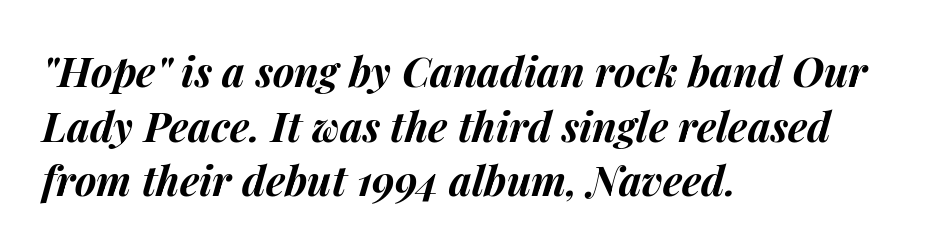
Q: Is the text bold? A: Yes.
Q: Is the text italic (slanted)? A: Yes, it leans right by about 14 degrees.
Q: Is the text underlined? A: No.
Q: How is the paragraph aligned? A: Left-aligned.
Q: Is the spacing between letters normal or unusually wide? A: Normal.
Q: Is the spacing between lines tight, normal or loose? A: Normal.
Q: Width (condensed, normal, or wide)? A: Normal.
Q: Stroke contrast? A: Medium.
Q: x-height? A: Medium.
Q: Monospaced? A: No.
